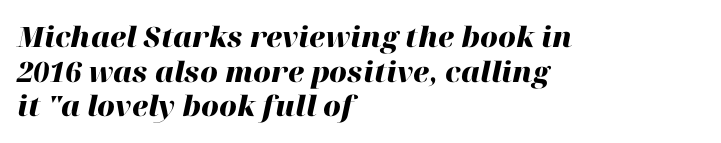
{"italic": "yes", "lean": "right", "slant_degrees": 12, "bold": "yes", "weight": "heavy", "width": "normal", "stroke_contrast": "high", "x_height": "medium", "monospaced": "no", "underline": "no", "align": "left", "line_spacing_ratio": 1.24, "letter_spacing": "normal", "letter_spacing_em": 0.0, "glyph_px": 28}
